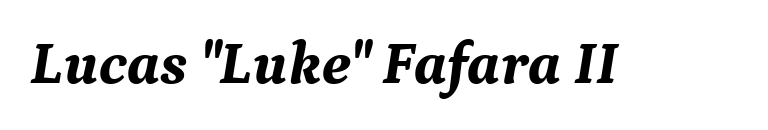
{"serif": "yes", "italic": "yes", "lean": "right", "slant_degrees": 9, "bold": "yes", "weight": "bold", "width": "normal", "stroke_contrast": "medium", "x_height": "medium", "monospaced": "no", "underline": "no", "letter_spacing": "normal", "letter_spacing_em": 0.0, "glyph_px": 61}
